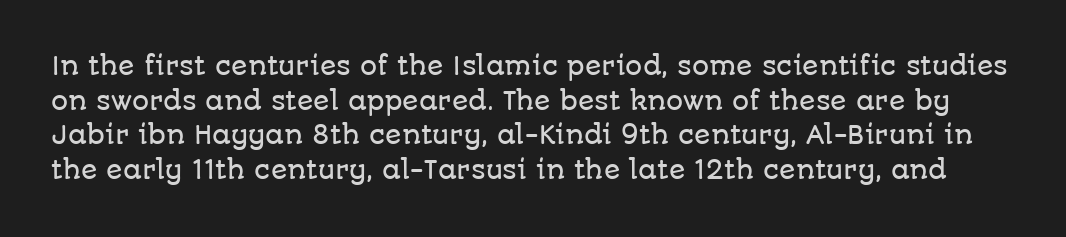
The line texture is even and compact thanks to regular tracking. Honestly, the row spacing looks completely unremarkable. The lettering stays uniformly vertical, giving the passage a roman look. Each row of text sits above clean, open space.
